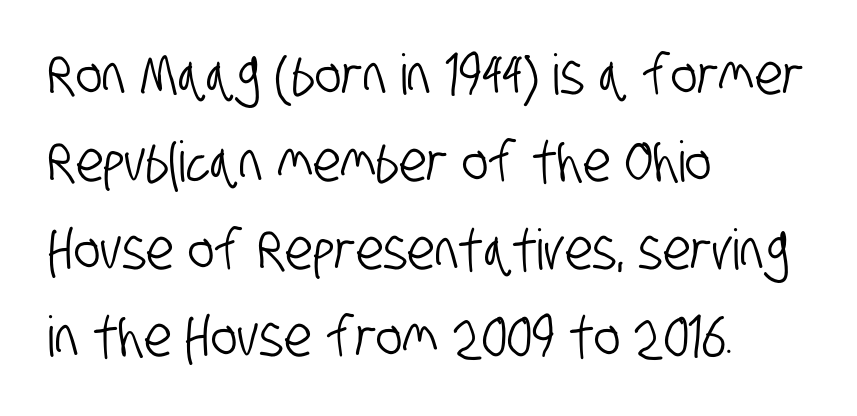
The image shows 56 px condensed sans-serif type; set left-aligned, normal line spacing (1.56x), normal letter spacing, not underlined; low stroke contrast and a large x-height.
